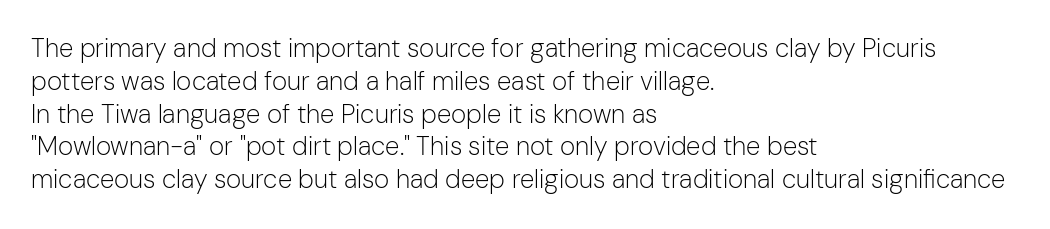
Check the space under the baseline: it is left empty. Posture: upright roman. Is the type heavy? It reads as light-to-regular instead. One-word summary of the alignment: left. The line-height multiplier appears to be the usual default.
